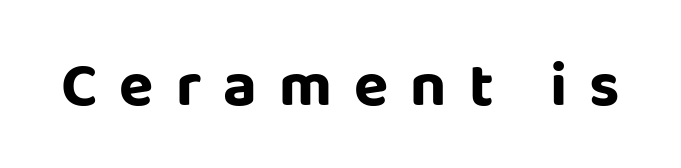
Q: Is the text bold? A: Yes.
Q: Is the text italic (slanted)? A: No, it is upright.
Q: Is the typeface a serif or a sans-serif typeface? A: Sans-serif.
Q: Is the text underlined? A: No.
Q: Is the spacing between letters normal or unusually wide? A: Unusually wide.
Q: Width (condensed, normal, or wide)? A: Normal.
Q: Stroke contrast? A: Low.
Q: x-height? A: Large.
Q: Monospaced? A: No.
